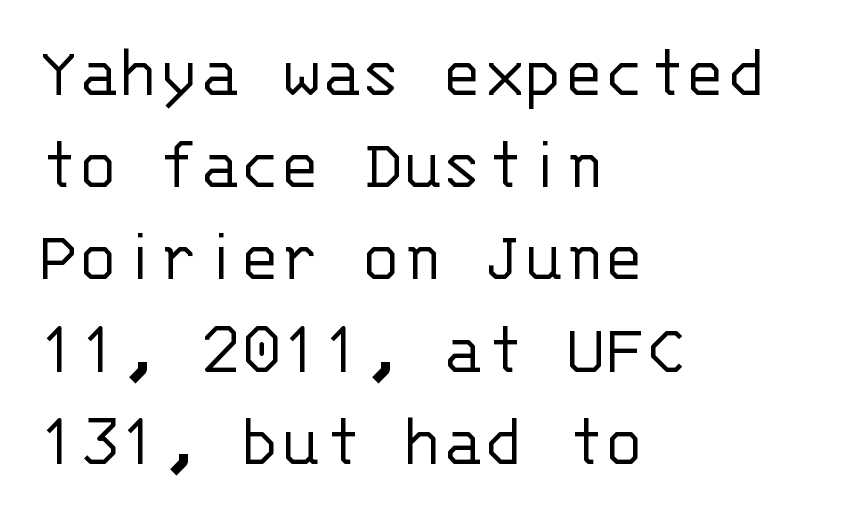
{"serif": "no", "italic": "no", "bold": "no", "weight": "light", "width": "normal", "stroke_contrast": "low", "x_height": "large", "monospaced": "yes", "underline": "no", "align": "left", "line_spacing_ratio": 1.23, "letter_spacing": "normal", "letter_spacing_em": 0.0, "glyph_px": 75}
